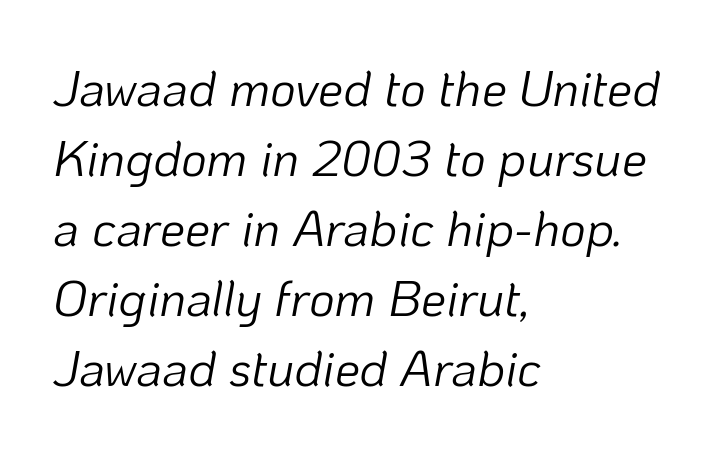
The letters advance in unequal steps, a hallmark of proportional type. The rag falls on the right side of this text block. The text carries the slant typical of an italic or oblique font. Letters rest on an invisible, unmarked baseline. These lines sit exactly where default settings would place them.
